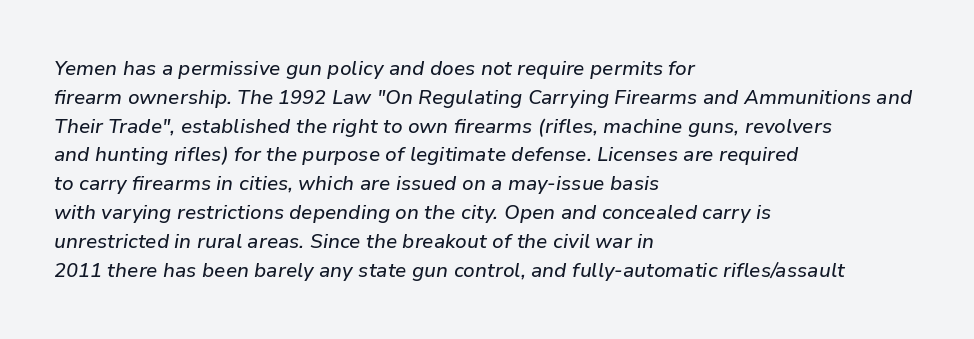
Q: Is the text italic (slanted)? A: Yes, it leans right by about 9 degrees.
Q: Is the text underlined? A: No.
Q: How is the paragraph aligned? A: Left-aligned.
Q: Is the spacing between letters normal or unusually wide? A: Normal.
Q: Is the spacing between lines tight, normal or loose? A: Normal.
